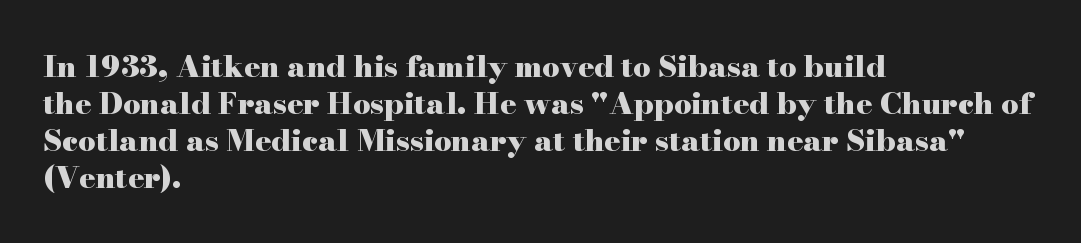
What kind of face is this? One with serifs. The passage shown has conventional tracking throughout. Does the lettering tilt? It doesn't — this is upright. The compositor pushed each line to the left boundary. The string is rendered with underlining switched off. I'd describe the lettering as bold — thick and assertive.
